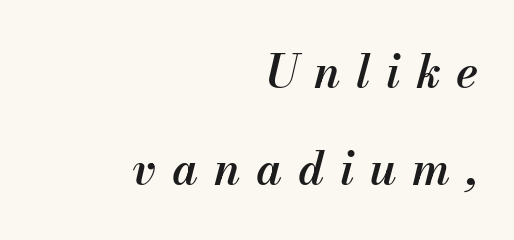
Q: Is the text bold? A: Semi-bold.
Q: Is the text italic (slanted)? A: Yes, it leans right by about 13 degrees.
Q: Is the text underlined? A: No.
Q: How is the paragraph aligned? A: Right-aligned.
Q: Is the spacing between letters normal or unusually wide? A: Unusually wide.
Q: Is the spacing between lines tight, normal or loose? A: Loose.
Q: Width (condensed, normal, or wide)? A: Normal.
Q: Stroke contrast? A: Medium.
Q: x-height? A: Small.
Q: Monospaced? A: No.
